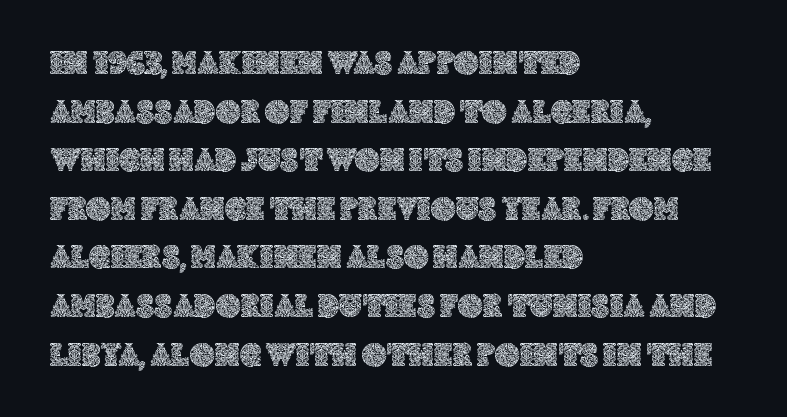
The image shows 34 px text type, upright; set left-aligned, normal line spacing (1.43x), normal letter spacing, not underlined; a large x-height.
